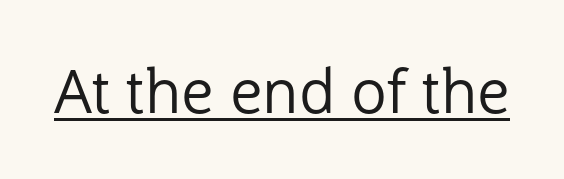
The image shows 60 px regular-weight sans-serif type, upright; set normal letter spacing, underlined; low stroke contrast and a medium x-height.
